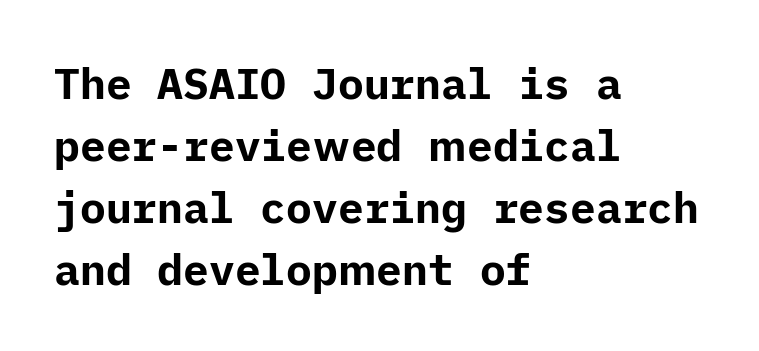
The image shows 43 px bold sans-serif type, upright; set left-aligned, normal line spacing (1.44x), normal letter spacing, not underlined; low stroke contrast and a medium x-height.
